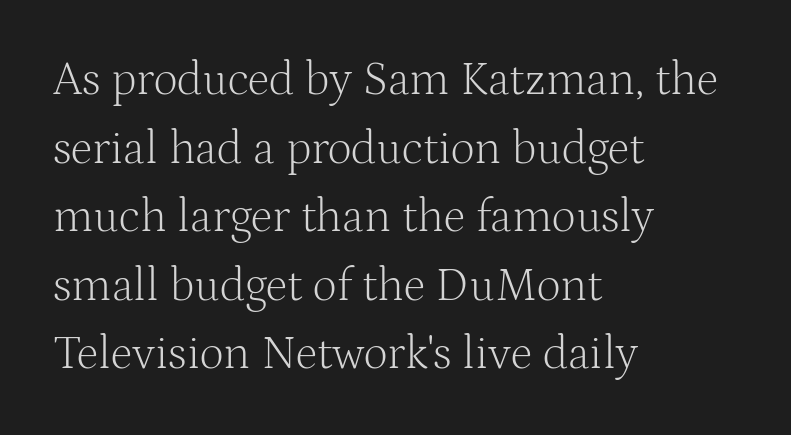
Q: Is the text bold? A: No.
Q: Is the text italic (slanted)? A: No, it is upright.
Q: Is the typeface a serif or a sans-serif typeface? A: Serif.
Q: Is the text underlined? A: No.
Q: How is the paragraph aligned? A: Left-aligned.
Q: Is the spacing between letters normal or unusually wide? A: Normal.
Q: Is the spacing between lines tight, normal or loose? A: Normal.
Q: Width (condensed, normal, or wide)? A: Normal.
Q: Stroke contrast? A: Medium.
Q: x-height? A: Medium.
Q: Monospaced? A: No.
